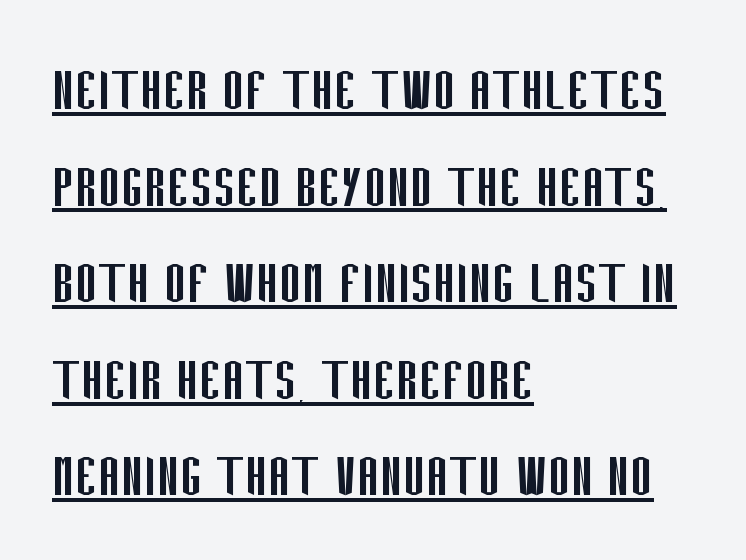
Quick note: not italic, upright. This sample keeps an unexceptional amount of space between lines. Varying glyph widths throughout — classic text-font behaviour. Underlined type.
